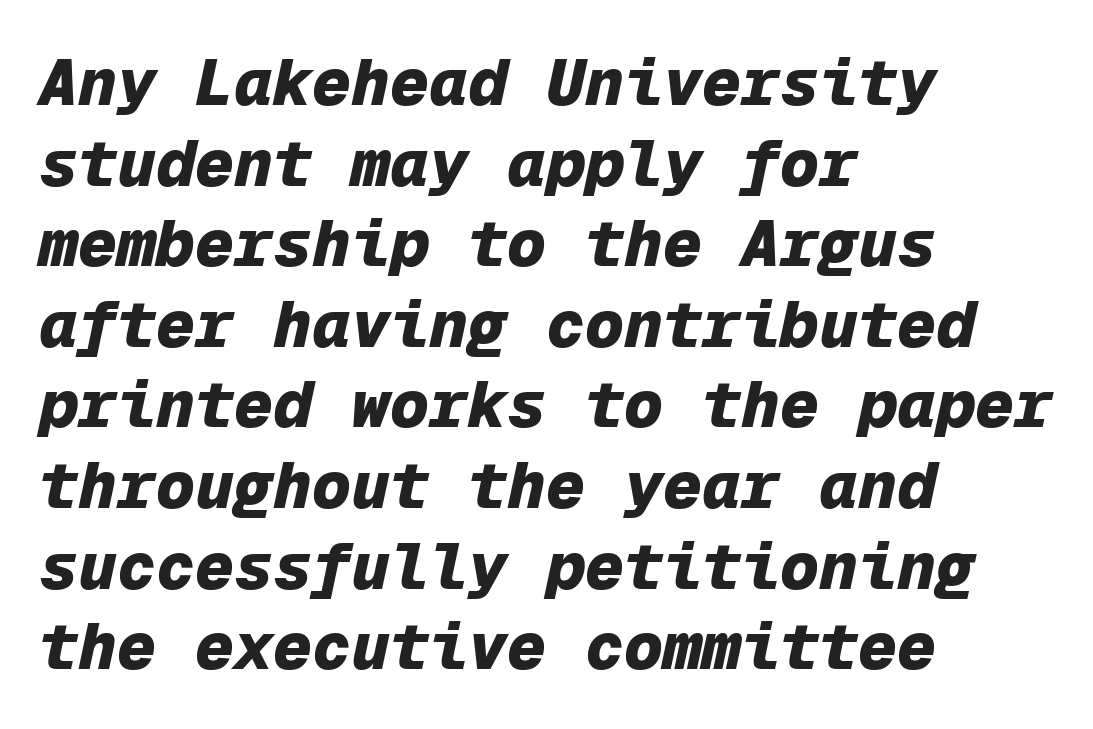
Q: Is the text bold? A: Yes.
Q: Is the text italic (slanted)? A: Yes, it leans right by about 12 degrees.
Q: Is the text underlined? A: No.
Q: How is the paragraph aligned? A: Left-aligned.
Q: Is the spacing between letters normal or unusually wide? A: Normal.
Q: Width (condensed, normal, or wide)? A: Normal.
Q: Stroke contrast? A: Low.
Q: x-height? A: Medium.
Q: Monospaced? A: Yes.
